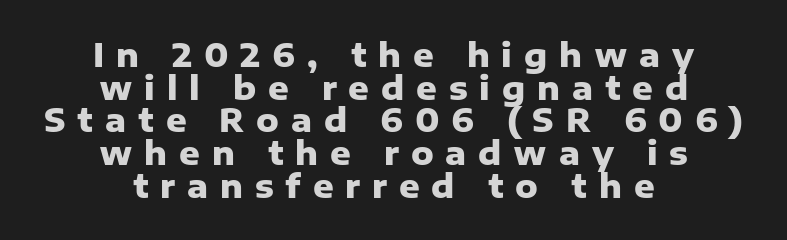
{"serif": "no", "italic": "no", "bold": "yes", "weight": "heavy", "width": "normal", "stroke_contrast": "low", "x_height": "medium", "monospaced": "no", "underline": "no", "align": "center", "line_spacing": "tight", "line_spacing_ratio": 1.02, "letter_spacing": "wide", "letter_spacing_em": 0.37, "glyph_px": 32}
